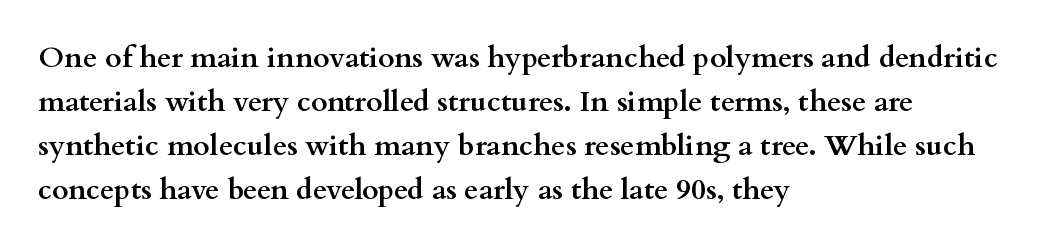
Q: Is the text bold? A: Yes.
Q: Is the text italic (slanted)? A: No, it is upright.
Q: Is the typeface a serif or a sans-serif typeface? A: Serif.
Q: Is the text underlined? A: No.
Q: How is the paragraph aligned? A: Left-aligned.
Q: Is the spacing between letters normal or unusually wide? A: Normal.
Q: Is the spacing between lines tight, normal or loose? A: Normal.
Q: Width (condensed, normal, or wide)? A: Wide.
Q: Stroke contrast? A: Medium.
Q: x-height? A: Small.
Q: Monospaced? A: No.
